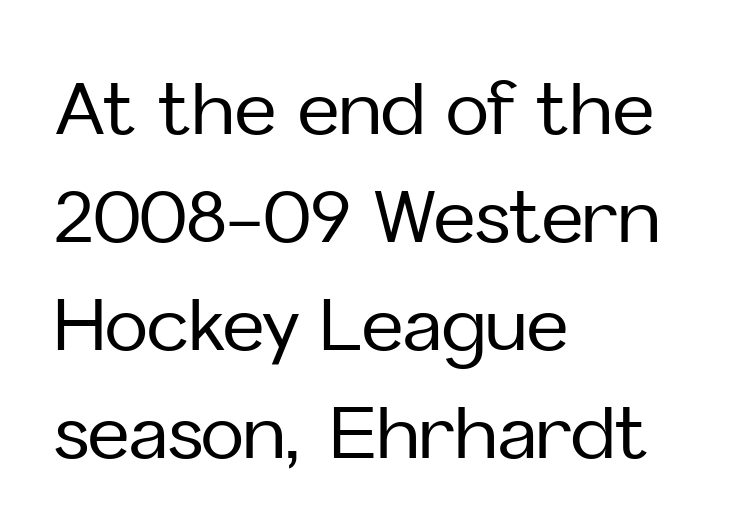
{"serif": "no", "italic": "no", "width": "normal", "stroke_contrast": "low", "x_height": "medium", "monospaced": "no", "underline": "no", "align": "left", "line_spacing": "normal", "line_spacing_ratio": 1.5, "letter_spacing": "normal", "letter_spacing_em": 0.0, "glyph_px": 72}
